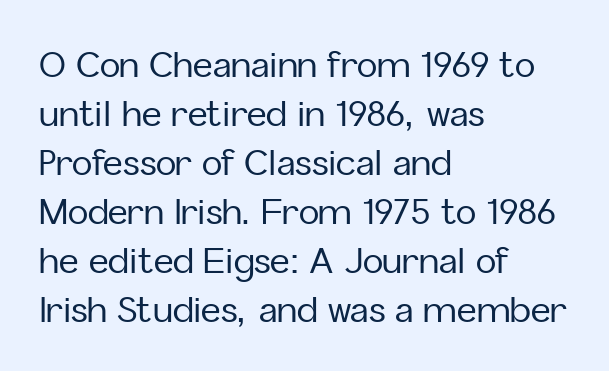
{"serif": "no", "italic": "no", "width": "normal", "stroke_contrast": "low", "x_height": "medium", "monospaced": "no", "underline": "no", "align": "left", "line_spacing": "normal", "line_spacing_ratio": 1.44, "letter_spacing": "normal", "letter_spacing_em": 0.0, "glyph_px": 34}
